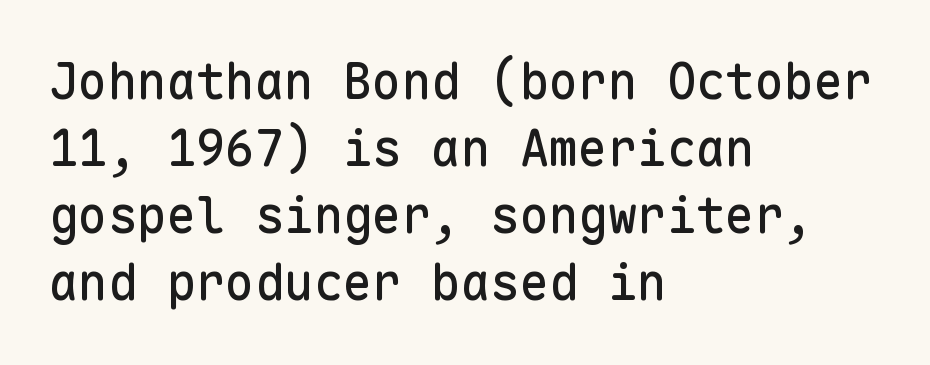
These lines sit exactly where default settings would place them. Is this a fixed-width face? Yes — each glyph sits in an identical cell. The face used here is a sans, in the tradition of grotesques and geometrics. These lines were composed using upright roman letters. Nobody touched the tracking dial on this one. Descender tails drop into unmarked territory.
